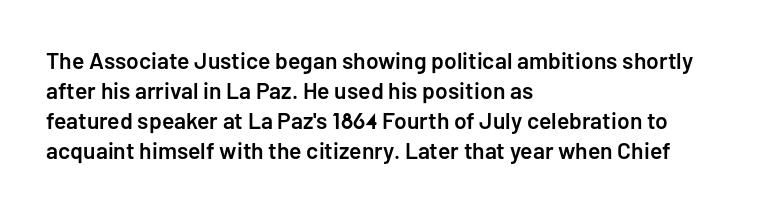
The image shows 23 px text type, upright; set left-aligned, normal line spacing (1.31x), normal letter spacing, not underlined.
